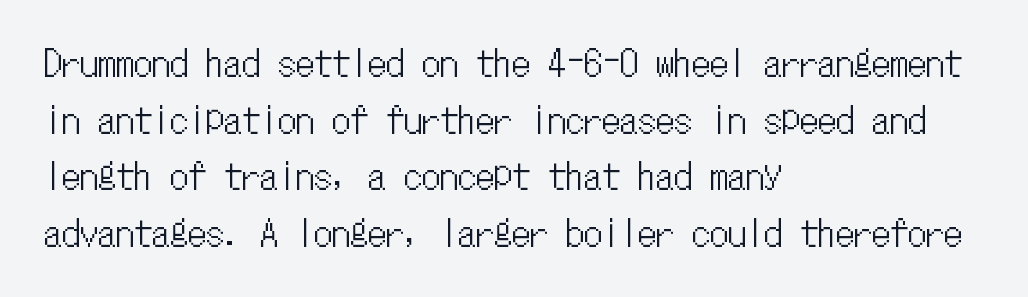
Q: Is the text italic (slanted)? A: No, it is upright.
Q: Is the text underlined? A: No.
Q: How is the paragraph aligned? A: Left-aligned.
Q: Is the spacing between letters normal or unusually wide? A: Normal.
Q: Is the spacing between lines tight, normal or loose? A: Normal.
Q: Width (condensed, normal, or wide)? A: Condensed.
Q: Stroke contrast? A: Low.
Q: x-height? A: Medium.
Q: Monospaced? A: Yes.
